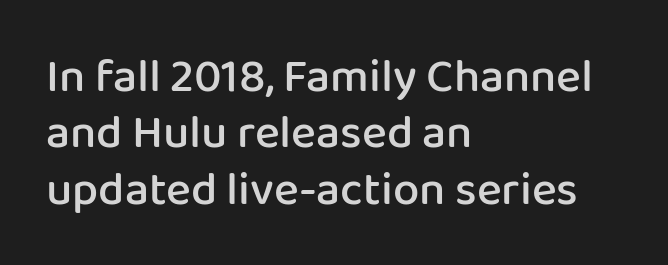
Nobody touched the tracking dial on this one. Left-aligned paragraph, ragged on the right. Emphasis by weight is partial: semibold. Think of a printed novel: that variable character pitch is what you see here. Quick note: underline off. Nope, no serifs anywhere on these letters.
